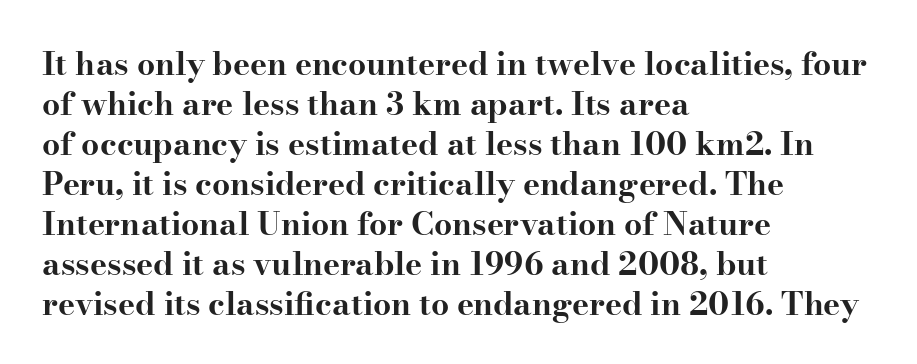
{"serif": "yes", "italic": "no", "bold": "yes", "weight": "bold", "width": "wide", "stroke_contrast": "high", "x_height": "small", "monospaced": "no", "underline": "no", "align": "left", "line_spacing": "normal", "line_spacing_ratio": 1.25, "letter_spacing": "normal", "letter_spacing_em": 0.0, "glyph_px": 32}
